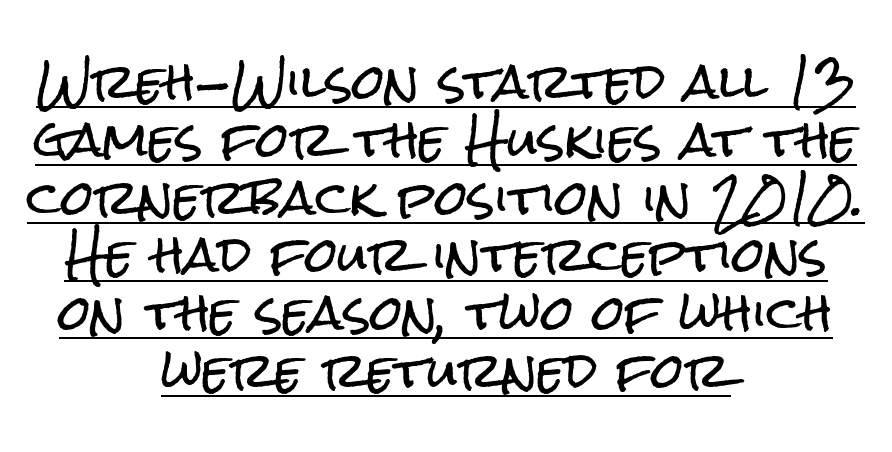
{"serif": "no", "italic": "no", "width": "condensed", "stroke_contrast": "low", "x_height": "medium", "monospaced": "no", "underline": "yes", "align": "center", "line_spacing_ratio": 1.23, "letter_spacing": "normal", "letter_spacing_em": 0.0, "glyph_px": 47}
